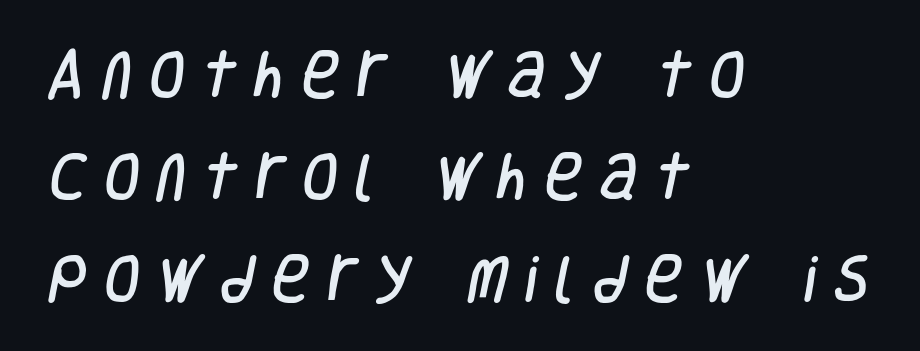
The rendering uses natural spacing where letterforms have individual widths. The paragraph has a hard left edge and a soft right edge. Underline: absent. Loose tracking; the words dissolve into strings of separated letters. I'd call this a sans setting — the letters go barefoot. In terms of leading, this rendering errs on the spacious side.
